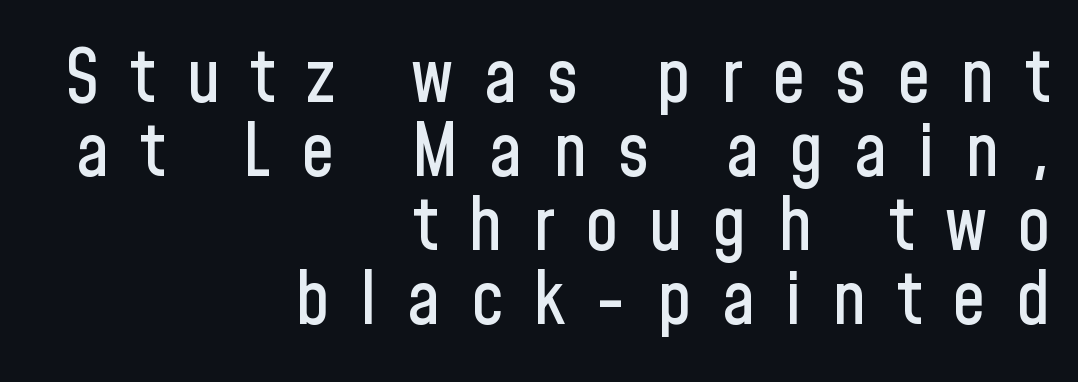
The image shows 74 px condensed sans-serif type, upright; set right-aligned, tight line spacing (1.0x), unusually wide letter spacing (+0.41 em), not underlined; low stroke contrast and a medium x-height.
